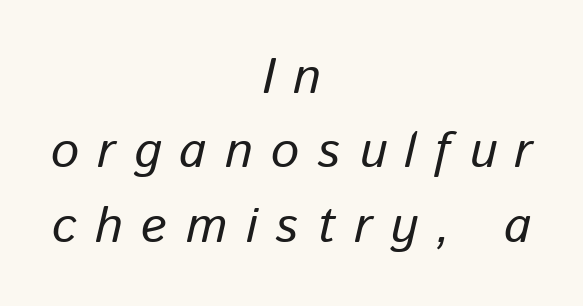
Rendered with sloped, italic letterforms. Words float on clear page, feet unadorned. Weight: in the light-to-regular range. The lines sit at an ordinary, default distance from one another.
